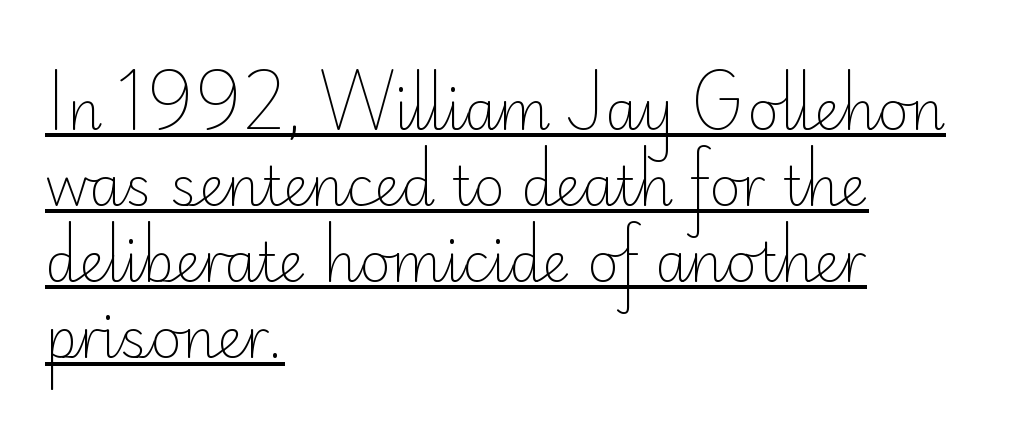
Q: Is the text bold? A: No.
Q: Is the text italic (slanted)? A: No, it is upright.
Q: Is the typeface a serif or a sans-serif typeface? A: Sans-serif.
Q: Is the text underlined? A: Yes.
Q: How is the paragraph aligned? A: Left-aligned.
Q: Is the spacing between letters normal or unusually wide? A: Normal.
Q: Is the spacing between lines tight, normal or loose? A: Normal.
Q: Width (condensed, normal, or wide)? A: Normal.
Q: Stroke contrast? A: Low.
Q: x-height? A: Small.
Q: Monospaced? A: No.
